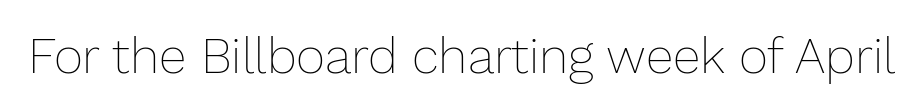
Q: Is the text bold? A: No.
Q: Is the text italic (slanted)? A: No, it is upright.
Q: Is the text underlined? A: No.
Q: Is the spacing between letters normal or unusually wide? A: Normal.
Q: Width (condensed, normal, or wide)? A: Normal.
Q: Stroke contrast? A: Low.
Q: x-height? A: Medium.
Q: Monospaced? A: No.
